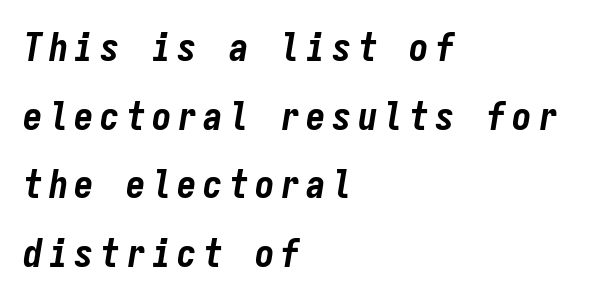
Layout note: lines flush left. Each letter, wide or thin by design, is forced into the same width here. Type without underlining. The specimen reads as italic at a glance. Weight check: bold — yes, fully.
